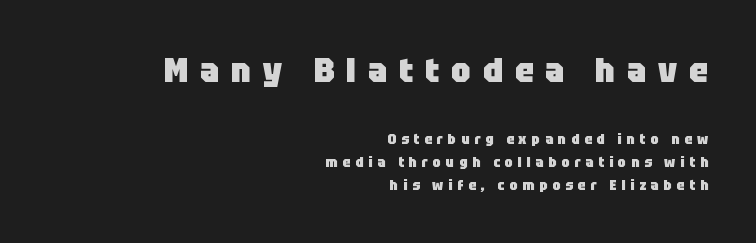
The image shows 34 px heavy sans-serif type, upright; set right-aligned, normal line spacing (1.62x), unusually wide letter spacing (+0.35 em), not underlined; the first (top) block is 2.43x larger; low stroke contrast and a large x-height.
